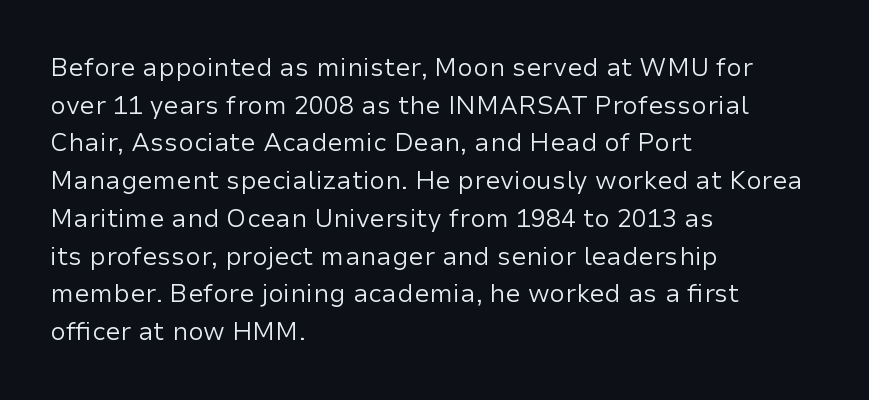
Q: Is the text bold? A: No.
Q: Is the text italic (slanted)? A: No, it is upright.
Q: Is the text underlined? A: No.
Q: How is the paragraph aligned? A: Left-aligned.
Q: Is the spacing between letters normal or unusually wide? A: Normal.
Q: Is the spacing between lines tight, normal or loose? A: Normal.
